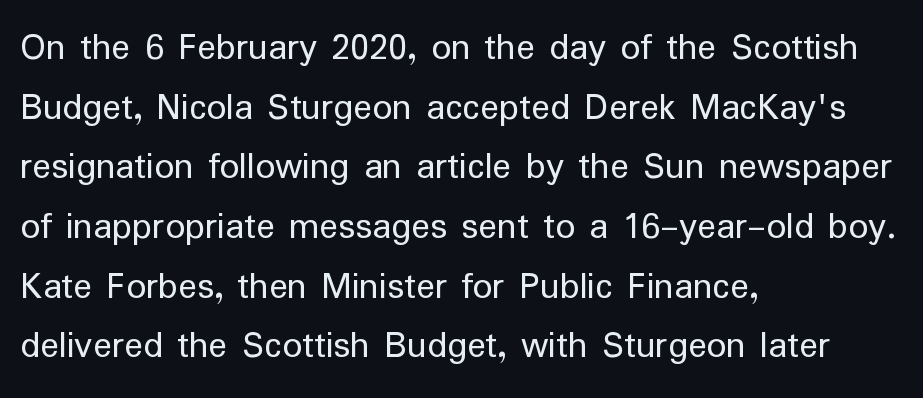
Note: no serifs on the glyphs. The rendering anchors every line to the left-hand side. Does the lettering tilt? It doesn't — this is upright. The horizontal fit of the characters is conventional and even. Letters have the restrained weight of plain body copy at most. The baseline area is clear.
